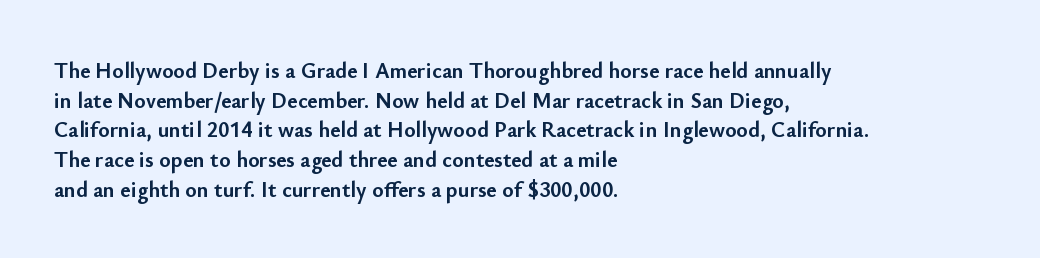
The image shows 22 px bold type, upright; set left-aligned, normal line spacing (1.35x), normal letter spacing, not underlined.
